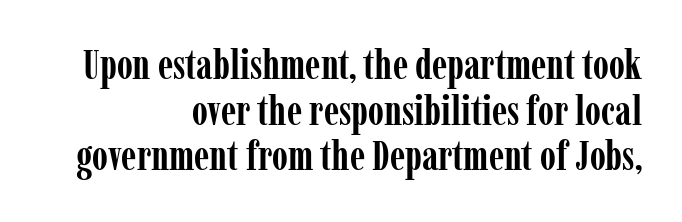
Tightly led — the rows are bunched. The designer went with a serif here, giving each stem small feet. The strokes are fattened all the way to bold. This sample uses an upright cut, with every glyph sitting square on the baseline. The typesetter chose a ragged-left arrangement here.
